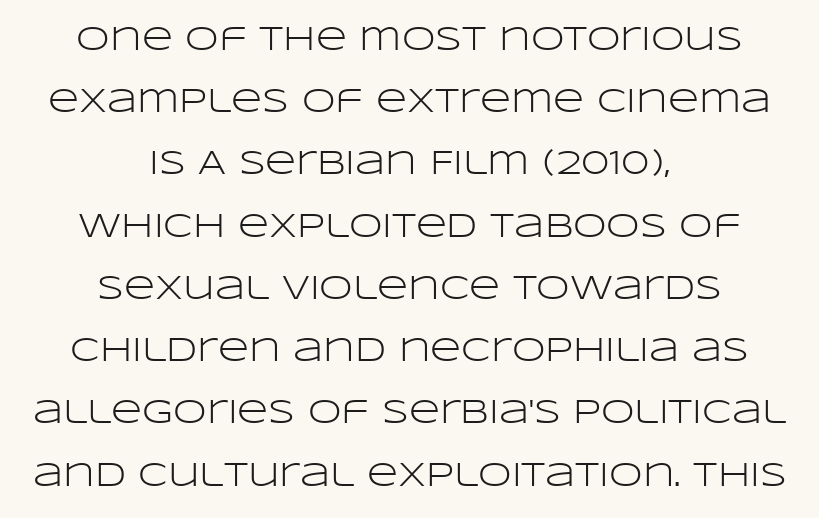
Q: Is the text bold? A: No.
Q: Is the text italic (slanted)? A: No, it is upright.
Q: Is the typeface a serif or a sans-serif typeface? A: Sans-serif.
Q: Is the text underlined? A: No.
Q: How is the paragraph aligned? A: Centered.
Q: Is the spacing between letters normal or unusually wide? A: Normal.
Q: Width (condensed, normal, or wide)? A: Wide.
Q: Stroke contrast? A: Low.
Q: x-height? A: Large.
Q: Monospaced? A: No.
